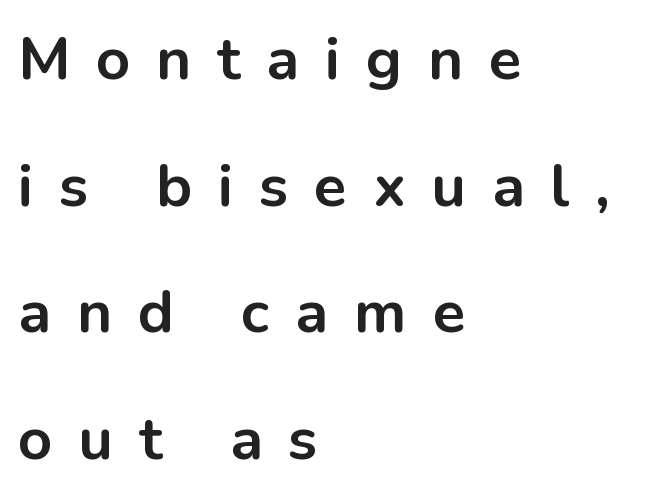
{"serif": "no", "italic": "no", "bold": "yes", "weight": "bold", "width": "normal", "stroke_contrast": "low", "x_height": "medium", "monospaced": "no", "underline": "no", "align": "left", "line_spacing": "loose", "line_spacing_ratio": 2.11, "letter_spacing": "wide", "letter_spacing_em": 0.43, "glyph_px": 60}
